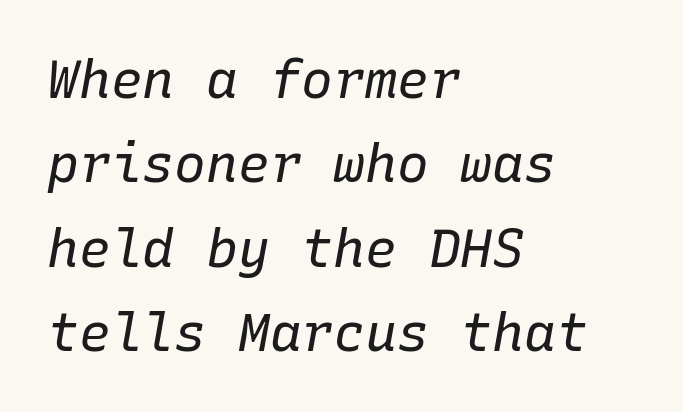
The image shows 53 px regular-weight type, italic (leaning right), monospaced; set left-aligned, normal line spacing (1.59x), normal letter spacing, not underlined; low stroke contrast and a medium x-height.
